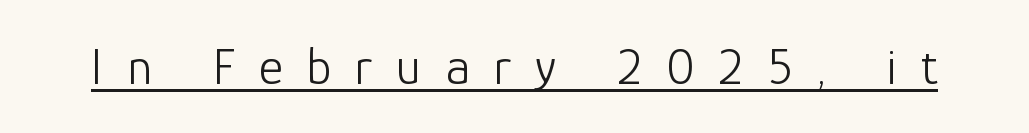
The image shows 52 px light sans-serif type, upright; set unusually wide letter spacing (+0.46 em), underlined; low stroke contrast and a medium x-height.
